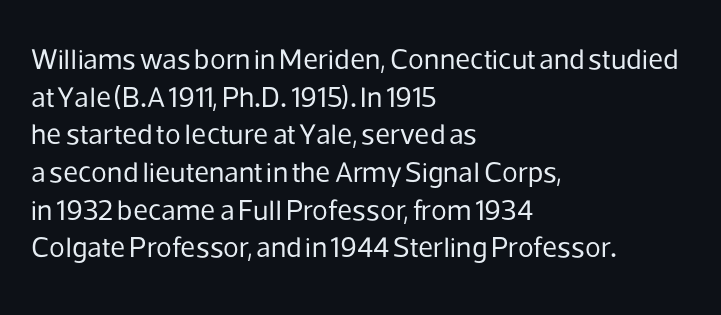
Is the letter spacing exaggerated? No — it looks like the ordinary default. Compared with a typical body face, this is equally light or lighter still. The axis of the letterforms is exactly vertical. Nothing sits at the stroke ends, so this counts as sans-serif. You could not count columns in this text — the font is proportionally spaced. In CSS terms this would be text-align: left.
